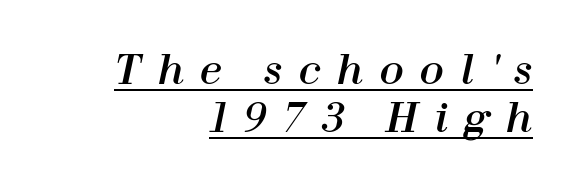
The image shows 40 px text type, italic (leaning right); set right-aligned, line spacing 1.19x, unusually wide letter spacing (+0.42 em), underlined; high stroke contrast and a medium x-height.
